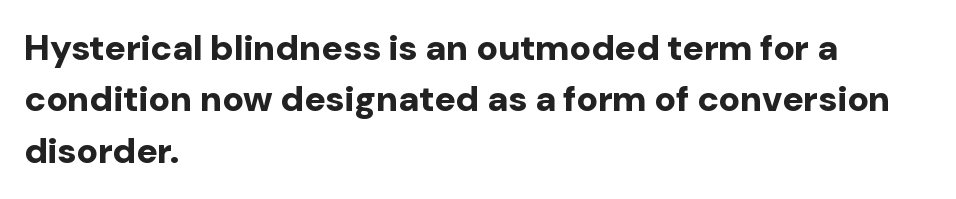
The image shows 36 px bold sans-serif type, upright; set left-aligned, normal line spacing (1.43x), normal letter spacing, not underlined; low stroke contrast and a medium x-height.
